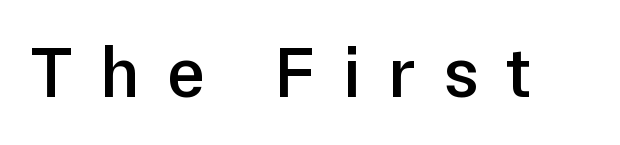
{"serif": "no", "italic": "no", "bold": "semi", "weight": "semibold", "width": "normal", "stroke_contrast": "low", "x_height": "medium", "monospaced": "no", "underline": "no", "letter_spacing": "wide", "letter_spacing_em": 0.38, "glyph_px": 72}
